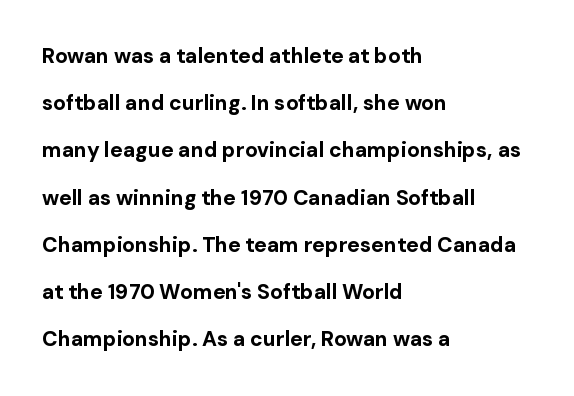
In CSS terms this would be text-align: left. The line texture is even and compact thanks to regular tracking. Vertical strokes here are truly vertical. Reading down the column, the eye jumps a long way to each next line.
